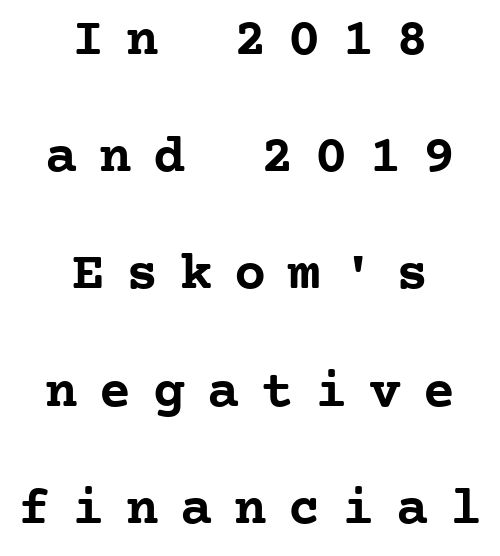
Q: Is the text bold? A: Yes.
Q: Is the text italic (slanted)? A: No, it is upright.
Q: Is the typeface a serif or a sans-serif typeface? A: Serif.
Q: Is the text underlined? A: No.
Q: How is the paragraph aligned? A: Centered.
Q: Is the spacing between letters normal or unusually wide? A: Unusually wide.
Q: Is the spacing between lines tight, normal or loose? A: Loose.
Q: Width (condensed, normal, or wide)? A: Normal.
Q: Stroke contrast? A: Low.
Q: x-height? A: Medium.
Q: Monospaced? A: Yes.
